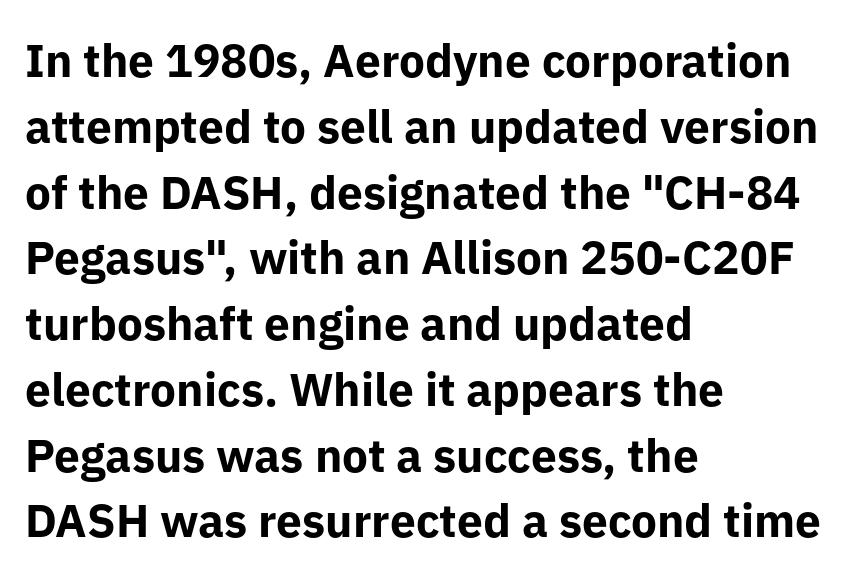
Q: Is the text bold? A: Yes.
Q: Is the text italic (slanted)? A: No, it is upright.
Q: Is the typeface a serif or a sans-serif typeface? A: Sans-serif.
Q: Is the text underlined? A: No.
Q: How is the paragraph aligned? A: Left-aligned.
Q: Is the spacing between letters normal or unusually wide? A: Normal.
Q: Is the spacing between lines tight, normal or loose? A: Normal.
Q: Width (condensed, normal, or wide)? A: Normal.
Q: Stroke contrast? A: Low.
Q: x-height? A: Medium.
Q: Monospaced? A: No.
